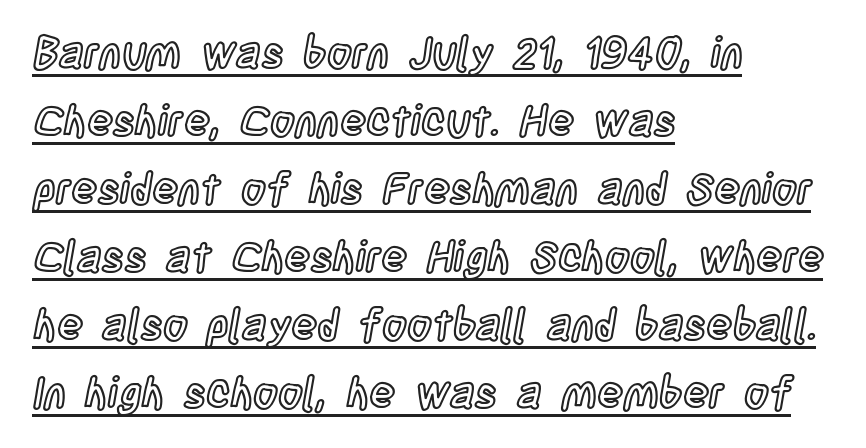
The image shows 43 px condensed type; set left-aligned, normal line spacing (1.58x), normal letter spacing, underlined; a large x-height.
